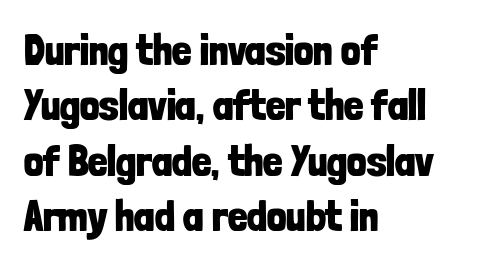
Spacing verdict: proportional, widths tailored to each character. Letterform terminals end flat and unadorned throughout the passage. A classic flush-left, rag-right setting is used for this passage. Each word holds together tightly as a unit, with standard inter-letter gaps.
